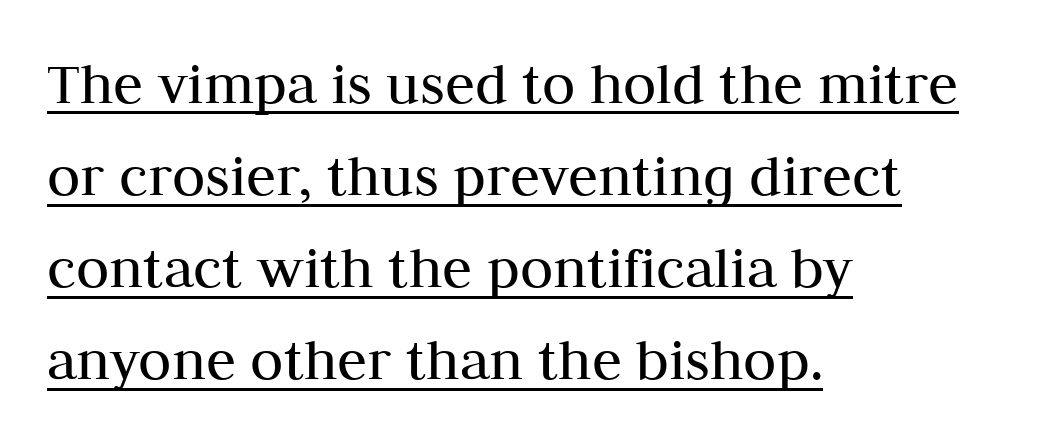
Character widths vary here, with narrow letters taking less room than wide ones. Honestly, the letter spacing is just normal — you wouldn't notice it. Leading matches the norm, producing a regular column. When letters stand straight like this, we call the style roman or upright. Think standard paragraph weight, or any step lighter than that.
